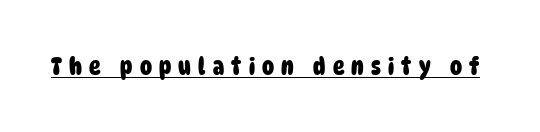
{"bold": "yes", "underline": "yes", "letter_spacing": "wide", "letter_spacing_em": 0.3, "glyph_px": 24}
